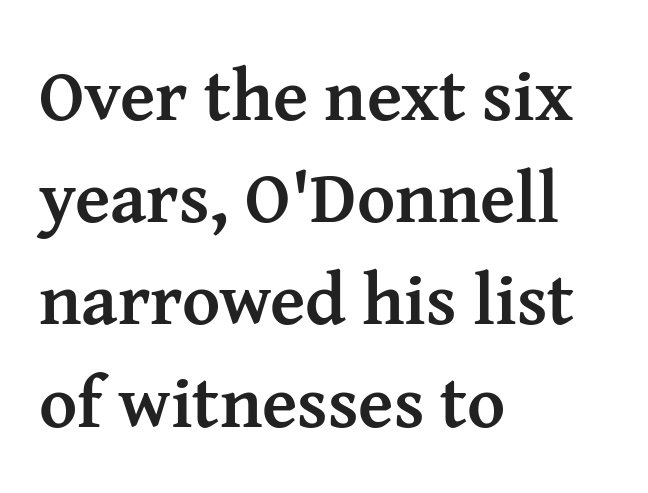
Nothing unusual about the tracking: characters are spaced as the font intends. Leading: standard. Pretty heavy lettering here — definitely bold. Type style note: has serifs.
